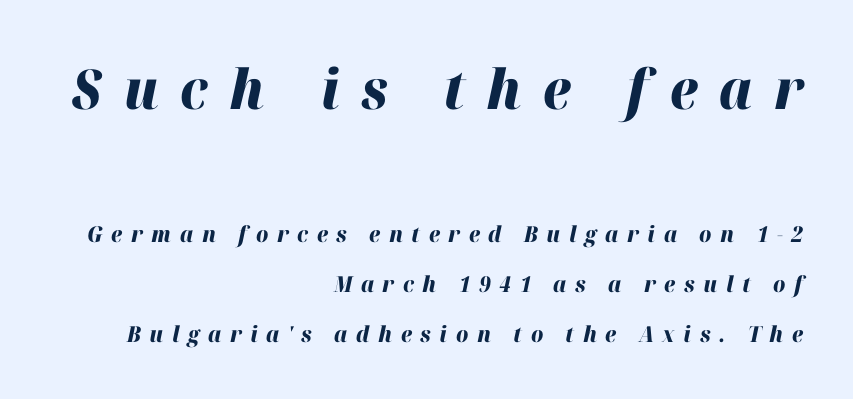
The image shows 55 px heavy type, italic (leaning right); set right-aligned, loose line spacing (2.26x), unusually wide letter spacing (+0.39 em), not underlined; the first (top) block is 2.5x larger; high stroke contrast and a medium x-height.
